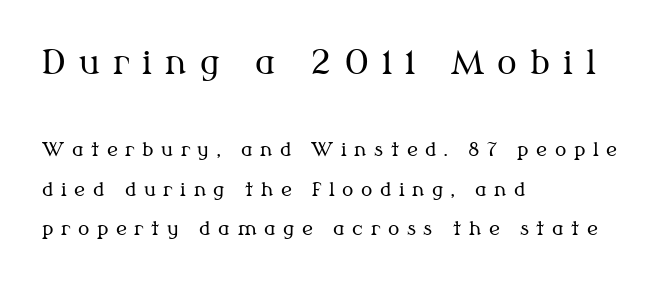
The typesetter chose a ragged-right arrangement here. This sample has the flowing, uneven cadence of proportional lettering. Summary of weight: not heavy and not bold. The specimen omits any rule beneath the text block's lines. Glyph-to-glyph distance is far greater than everyday printed text.
